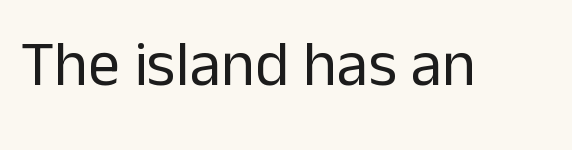
Standard letterfit; no display-style spreading of the glyphs. Nothing sits at the stroke ends, so this counts as sans-serif. Each row of text sits above clean, open space. Weight: not bold — regular or lighter.
